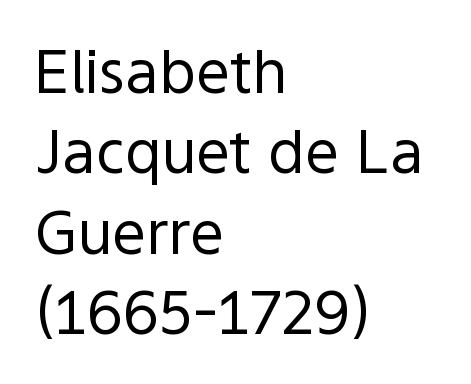
{"serif": "no", "italic": "no", "bold": "no", "weight": "regular", "width": "normal", "x_height": "medium", "monospaced": "no", "underline": "no", "align": "left", "line_spacing": "normal", "line_spacing_ratio": 1.34, "letter_spacing": "normal", "letter_spacing_em": 0.0, "glyph_px": 60}
